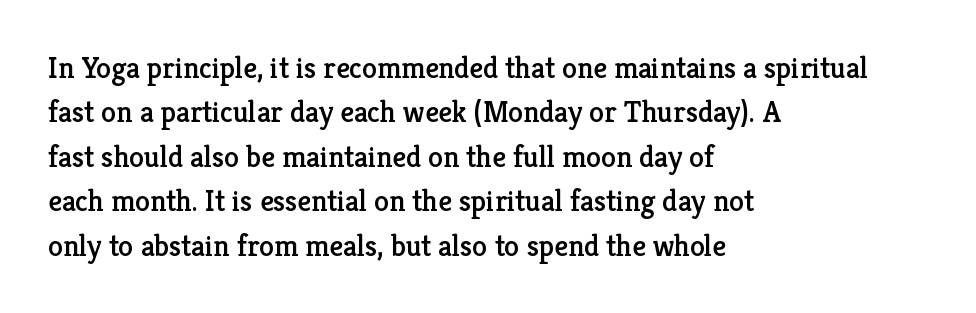
The image shows 30 px serif type, upright; set left-aligned, normal line spacing (1.48x), normal letter spacing, not underlined; low stroke contrast and a medium x-height.
